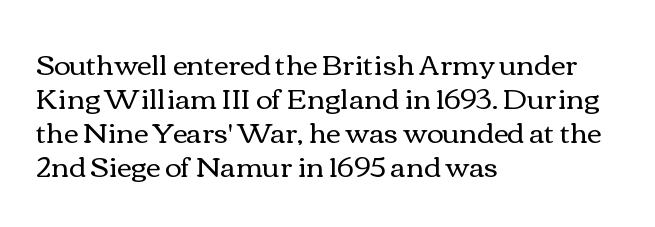
Q: Is the text bold? A: No.
Q: Is the text italic (slanted)? A: No, it is upright.
Q: Is the text underlined? A: No.
Q: How is the paragraph aligned? A: Left-aligned.
Q: Is the spacing between letters normal or unusually wide? A: Normal.
Q: Width (condensed, normal, or wide)? A: Wide.
Q: Stroke contrast? A: Medium.
Q: x-height? A: Medium.
Q: Monospaced? A: No.
